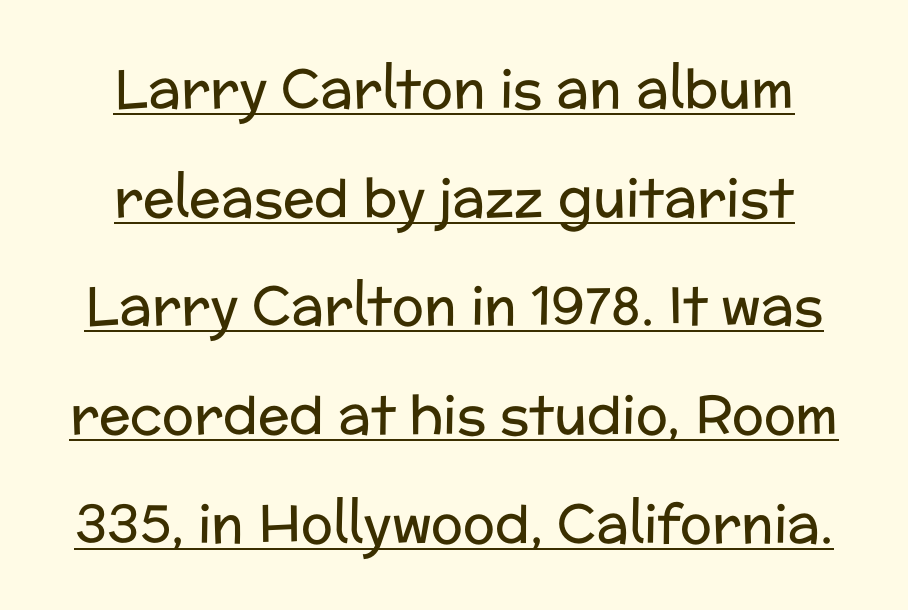
Q: Is the text bold? A: No.
Q: Is the text italic (slanted)? A: No, it is upright.
Q: Is the typeface a serif or a sans-serif typeface? A: Sans-serif.
Q: Is the text underlined? A: Yes.
Q: How is the paragraph aligned? A: Centered.
Q: Is the spacing between letters normal or unusually wide? A: Normal.
Q: Is the spacing between lines tight, normal or loose? A: Loose.
Q: Width (condensed, normal, or wide)? A: Normal.
Q: Stroke contrast? A: Low.
Q: x-height? A: Medium.
Q: Monospaced? A: No.
